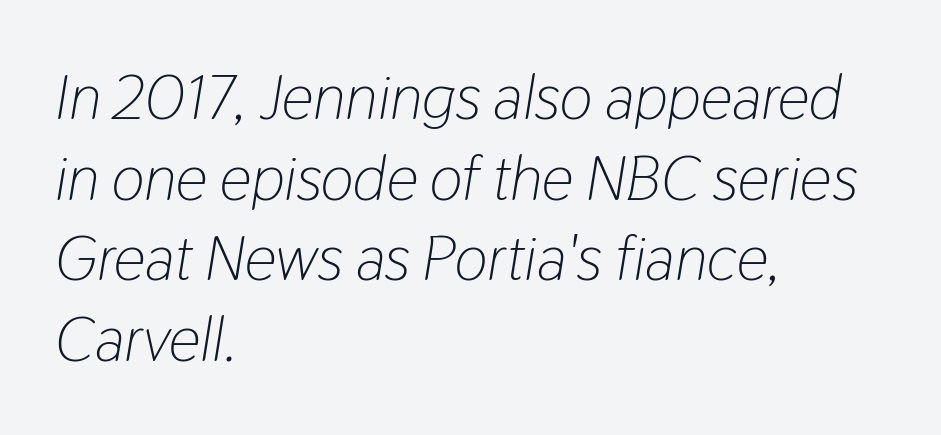
Q: Is the text bold? A: No.
Q: Is the text italic (slanted)? A: Yes, it leans right by about 9 degrees.
Q: Is the text underlined? A: No.
Q: How is the paragraph aligned? A: Left-aligned.
Q: Is the spacing between letters normal or unusually wide? A: Normal.
Q: Is the spacing between lines tight, normal or loose? A: Normal.
Q: Width (condensed, normal, or wide)? A: Condensed.
Q: Stroke contrast? A: Low.
Q: x-height? A: Medium.
Q: Monospaced? A: No.
